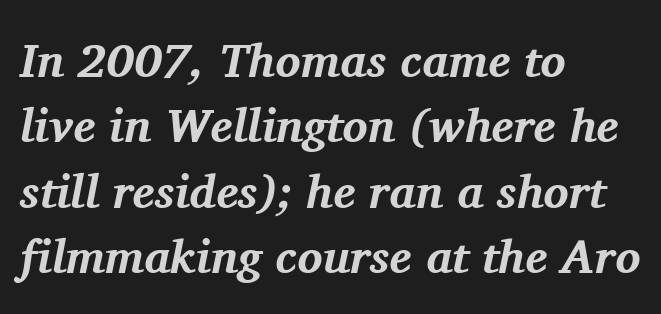
Q: Is the text bold? A: Yes.
Q: Is the text italic (slanted)? A: Yes, it leans right by about 11 degrees.
Q: Is the typeface a serif or a sans-serif typeface? A: Serif.
Q: Is the text underlined? A: No.
Q: How is the paragraph aligned? A: Left-aligned.
Q: Is the spacing between letters normal or unusually wide? A: Normal.
Q: Is the spacing between lines tight, normal or loose? A: Normal.
Q: Width (condensed, normal, or wide)? A: Normal.
Q: Stroke contrast? A: Medium.
Q: x-height? A: Medium.
Q: Monospaced? A: No.
